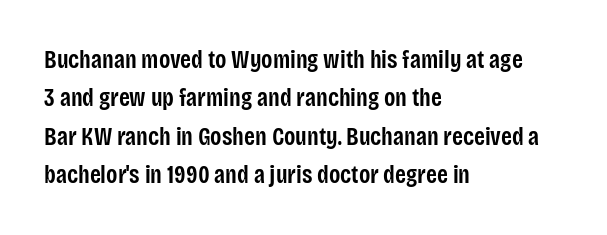
Has an underline been added? It has not. A typesetter would mark this as roman, not italic. The passage shown has conventional tracking throughout. The rows are spaced the way most documents space them. Each line starts at the same left margin while the right side varies. The font is running at a semibold setting, under full bold.
